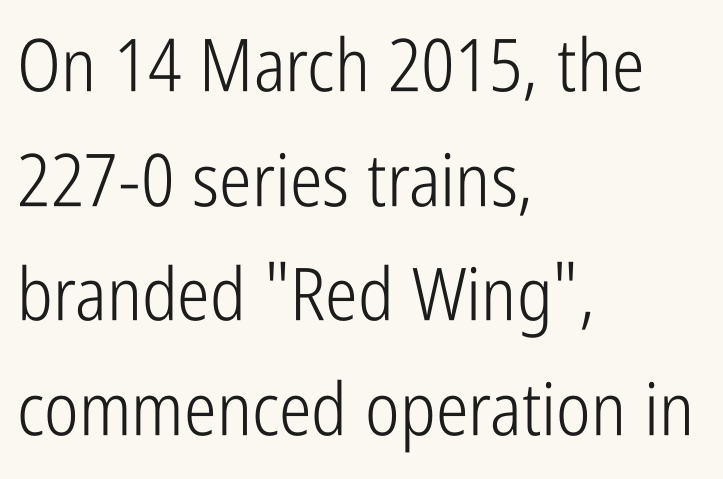
The image shows 73 px light, condensed sans-serif type, upright; set left-aligned, normal line spacing (1.57x), normal letter spacing, not underlined; low stroke contrast and a medium x-height.
